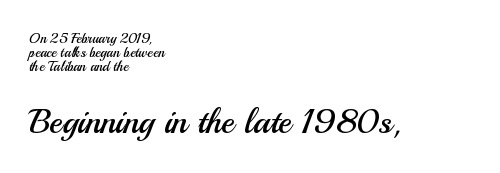
The image shows 35 px regular-weight sans-serif type; set left-aligned, tight line spacing (0.99x), normal letter spacing, not underlined; the second (bottom) block is 2.5x larger; medium stroke contrast and a small x-height.
